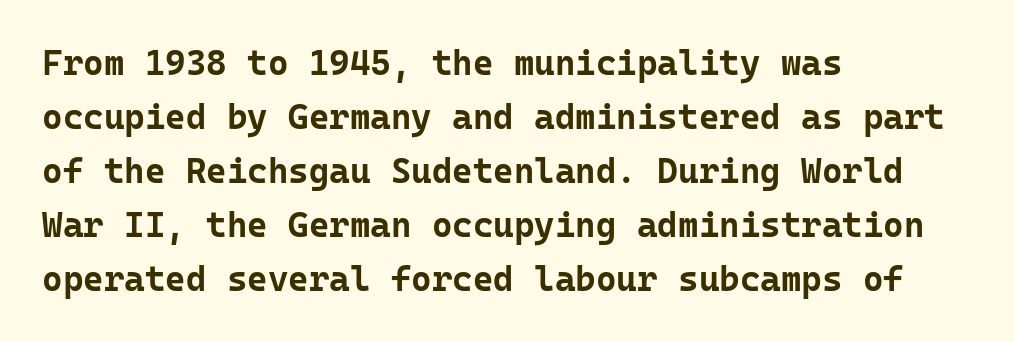
Q: Is the text bold? A: Yes.
Q: Is the text italic (slanted)? A: No, it is upright.
Q: Is the typeface a serif or a sans-serif typeface? A: Sans-serif.
Q: Is the text underlined? A: No.
Q: How is the paragraph aligned? A: Left-aligned.
Q: Is the spacing between letters normal or unusually wide? A: Normal.
Q: Is the spacing between lines tight, normal or loose? A: Normal.
Q: Width (condensed, normal, or wide)? A: Normal.
Q: Stroke contrast? A: Low.
Q: x-height? A: Medium.
Q: Monospaced? A: Yes.
